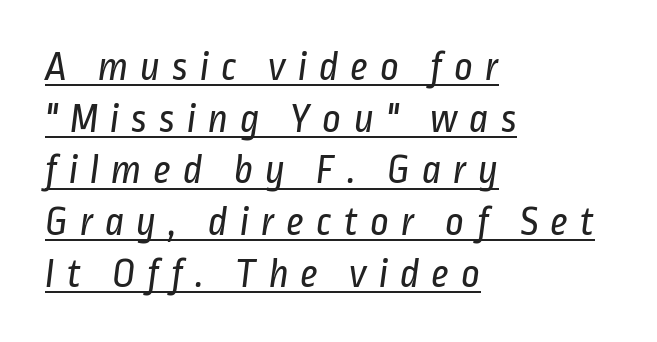
Looks like regular typesetting: each glyph gets only the width it needs. Serifs: no, the terminals of the letterforms are clean. The string is rendered with underlining switched on. Notice how the passage keeps a crisp vertical edge on the left only. The block of text has a typical density, with ordinary space between rows. This sample uses expanded letter spacing, leaving extra air between glyphs.
